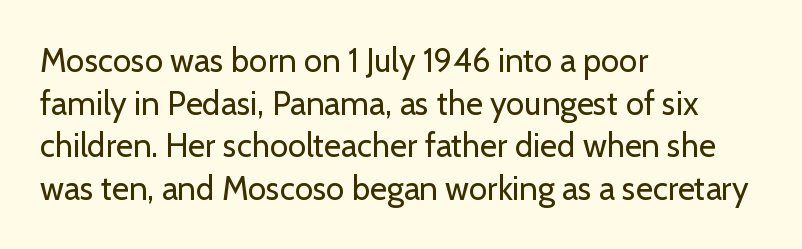
Q: Is the text bold? A: No.
Q: Is the text italic (slanted)? A: No, it is upright.
Q: Is the typeface a serif or a sans-serif typeface? A: Sans-serif.
Q: Is the text underlined? A: No.
Q: How is the paragraph aligned? A: Left-aligned.
Q: Is the spacing between letters normal or unusually wide? A: Normal.
Q: Is the spacing between lines tight, normal or loose? A: Normal.
Q: Width (condensed, normal, or wide)? A: Normal.
Q: Stroke contrast? A: Low.
Q: x-height? A: Medium.
Q: Monospaced? A: No.
